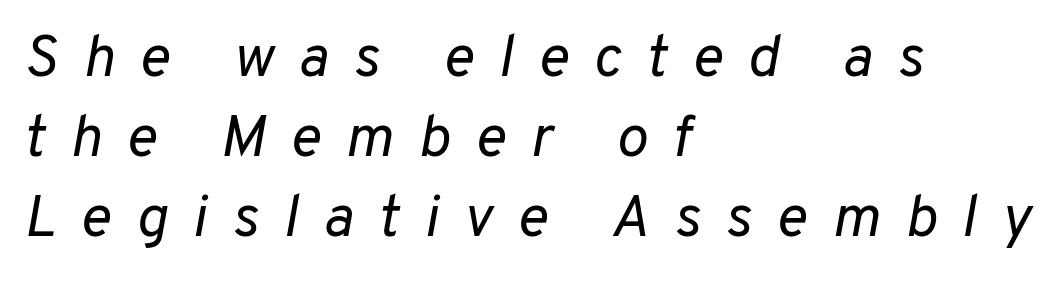
{"italic": "yes", "lean": "right", "slant_degrees": 10, "bold": "no", "weight": "regular", "width": "normal", "stroke_contrast": "low", "x_height": "medium", "monospaced": "no", "underline": "no", "align": "left", "line_spacing": "normal", "line_spacing_ratio": 1.36, "letter_spacing": "wide", "letter_spacing_em": 0.42, "glyph_px": 59}
